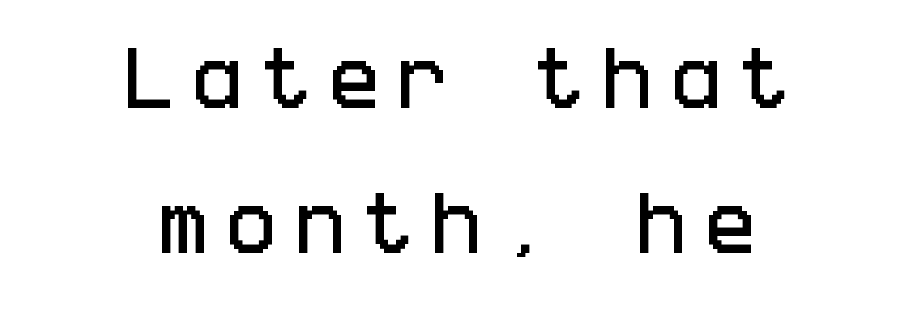
Q: Is the text italic (slanted)? A: No, it is upright.
Q: Is the typeface a serif or a sans-serif typeface? A: Sans-serif.
Q: Is the text underlined? A: No.
Q: How is the paragraph aligned? A: Centered.
Q: Is the spacing between letters normal or unusually wide? A: Unusually wide.
Q: Is the spacing between lines tight, normal or loose? A: Loose.
Q: Width (condensed, normal, or wide)? A: Condensed.
Q: Stroke contrast? A: Low.
Q: x-height? A: Large.
